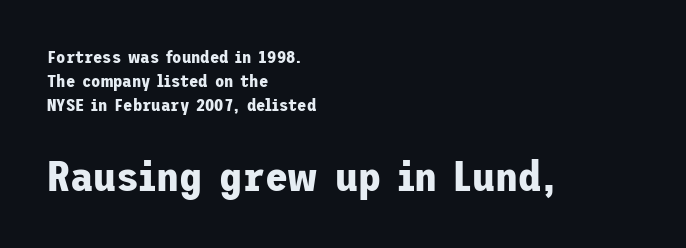
The image shows 42 px bold sans-serif type, upright; set left-aligned, normal line spacing (1.4x), normal letter spacing, not underlined; the second (bottom) block is 2.47x larger; low stroke contrast and a medium x-height.
